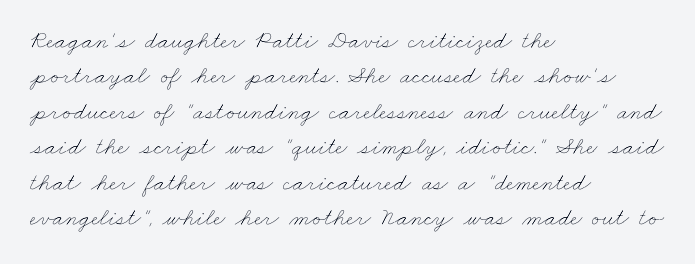
Q: Is the text bold? A: No.
Q: Is the text underlined? A: No.
Q: How is the paragraph aligned? A: Left-aligned.
Q: Is the spacing between letters normal or unusually wide? A: Normal.
Q: Is the spacing between lines tight, normal or loose? A: Normal.
